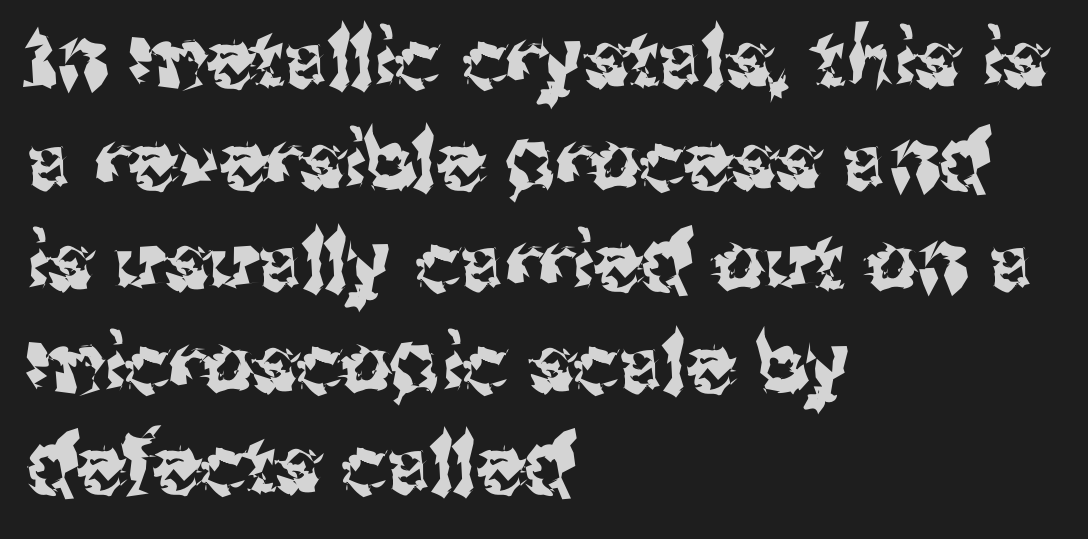
{"serif": "no", "italic": "no", "width": "normal", "stroke_contrast": "medium", "x_height": "medium", "monospaced": "no", "underline": "no", "align": "left", "line_spacing": "normal", "line_spacing_ratio": 1.27, "letter_spacing": "normal", "letter_spacing_em": 0.0, "glyph_px": 80}
